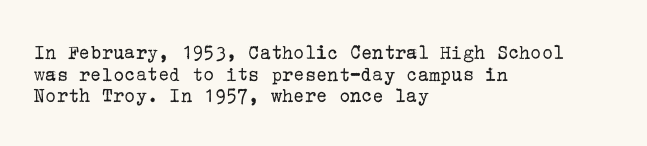
The image shows 21 px text type, upright; set left-aligned, tight line spacing (1.03x), normal letter spacing, not underlined.
